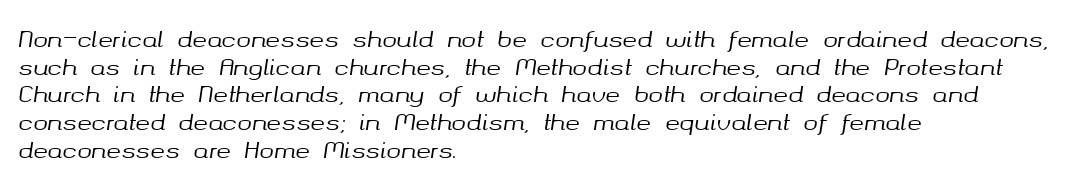
Q: Is the text italic (slanted)? A: Yes, it leans right by about 8 degrees.
Q: Is the text underlined? A: No.
Q: How is the paragraph aligned? A: Left-aligned.
Q: Is the spacing between letters normal or unusually wide? A: Normal.
Q: Is the spacing between lines tight, normal or loose? A: Normal.
